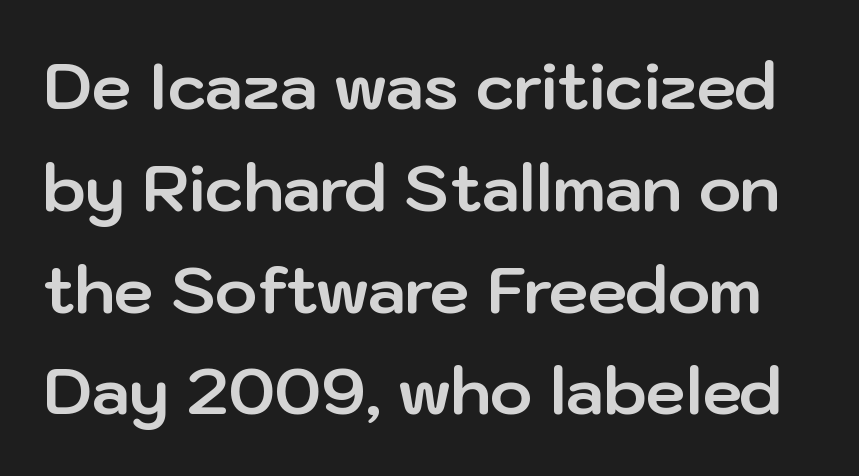
The image shows 64 px bold sans-serif type, upright; set normal line spacing (1.59x), normal letter spacing, not underlined; low stroke contrast and a medium x-height.
